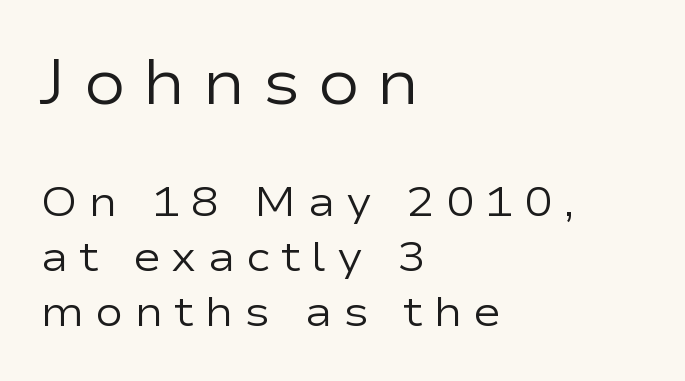
Two sizes are in play, and the larger belongs to the first block. Evenly set lines give the paragraph a standard silhouette. Observe the wide spacing: letters keep a clear distance from each other. Nothing sits at the stroke ends, so this counts as sans-serif.
